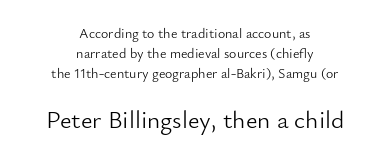
The axis of the letterforms is exactly vertical. Tracking value appears to be zero — textbook default spacing. Stems here are at most as thick as an everyday book face. The lines in this sample share a center point and differ in where they start and stop.
